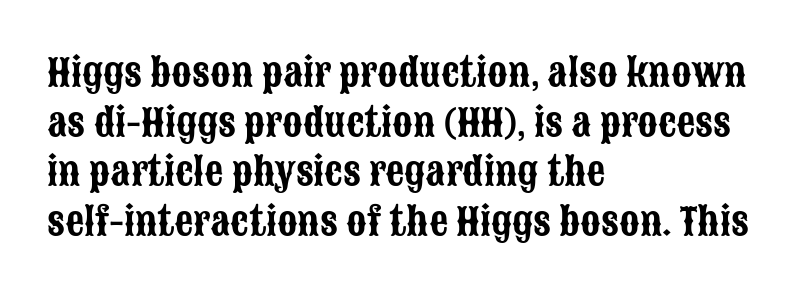
{"serif": "no", "italic": "no", "width": "condensed", "stroke_contrast": "low", "x_height": "large", "monospaced": "no", "underline": "no", "align": "left", "line_spacing": "normal", "line_spacing_ratio": 1.34, "letter_spacing": "normal", "letter_spacing_em": 0.0, "glyph_px": 37}
